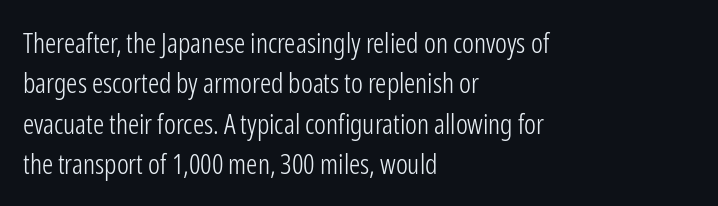
{"serif": "no", "italic": "no", "bold": "no", "weight": "light", "width": "condensed", "stroke_contrast": "low", "x_height": "medium", "monospaced": "no", "underline": "no", "align": "left", "line_spacing": "normal", "line_spacing_ratio": 1.44, "letter_spacing": "normal", "letter_spacing_em": 0.0, "glyph_px": 28}
